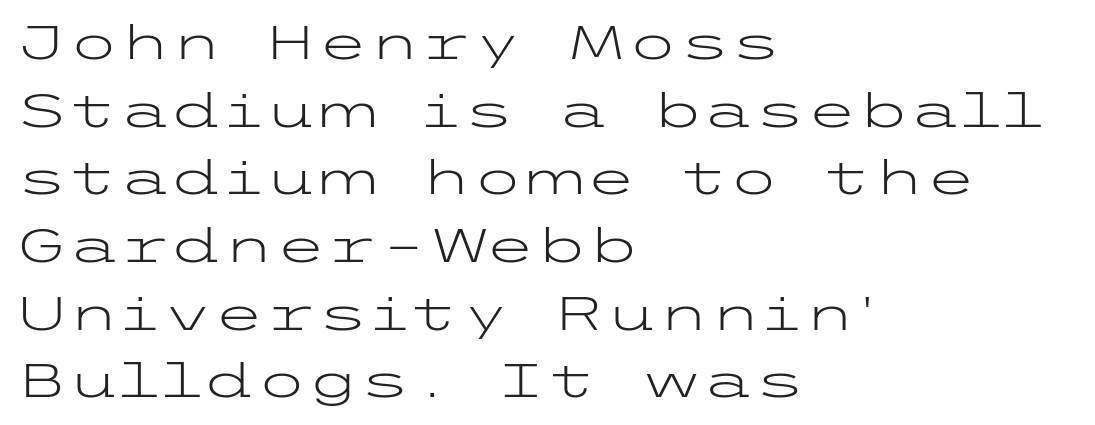
{"serif": "no", "italic": "no", "bold": "no", "weight": "light", "width": "wide", "stroke_contrast": "low", "x_height": "medium", "underline": "no", "align": "left", "line_spacing": "normal", "line_spacing_ratio": 1.44, "letter_spacing": "normal", "letter_spacing_em": 0.0, "glyph_px": 47}
